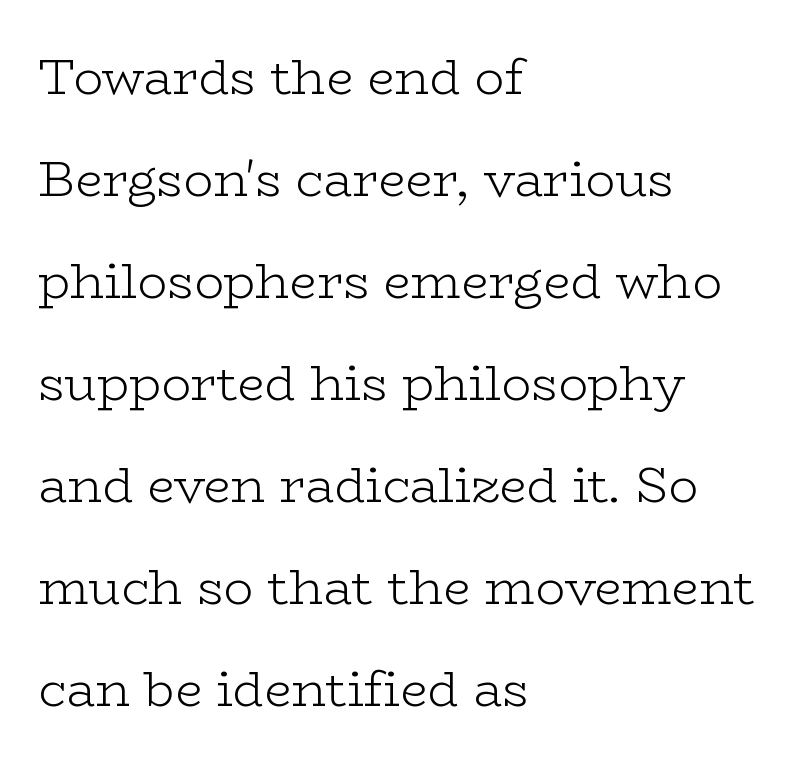
The image shows 49 px light, wide serif type, upright; set left-aligned, loose line spacing (2.08x), normal letter spacing, not underlined; low stroke contrast and a medium x-height.
